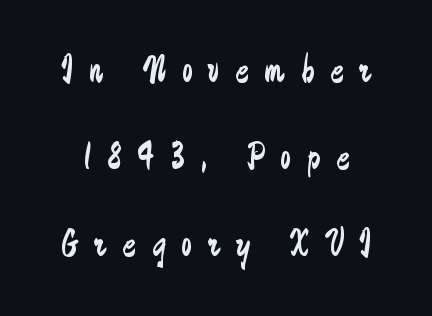
{"serif": "no", "bold": "no", "weight": "regular", "width": "condensed", "stroke_contrast": "low", "x_height": "small", "monospaced": "no", "underline": "no", "line_spacing": "loose", "line_spacing_ratio": 2.23, "letter_spacing": "wide", "letter_spacing_em": 0.41, "glyph_px": 39}
